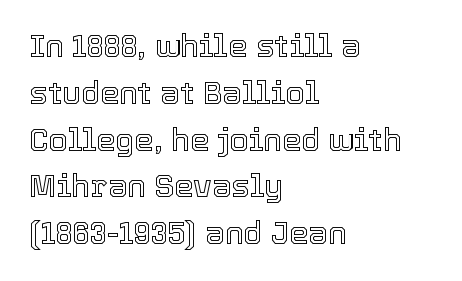
Q: Is the text italic (slanted)? A: No, it is upright.
Q: Is the text underlined? A: No.
Q: How is the paragraph aligned? A: Left-aligned.
Q: Is the spacing between letters normal or unusually wide? A: Normal.
Q: Is the spacing between lines tight, normal or loose? A: Normal.
Q: Width (condensed, normal, or wide)? A: Normal.
Q: x-height? A: Medium.
Q: Monospaced? A: No.
